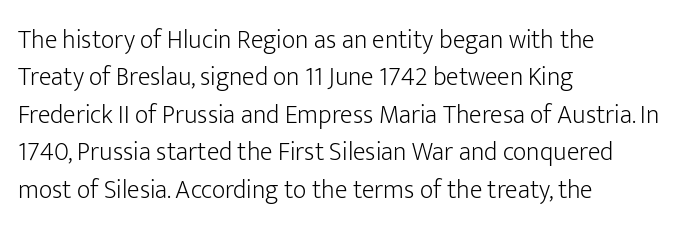
{"italic": "no", "bold": "no", "underline": "no", "align": "left", "line_spacing": "normal", "line_spacing_ratio": 1.44, "letter_spacing": "normal", "letter_spacing_em": 0.0, "glyph_px": 26}
